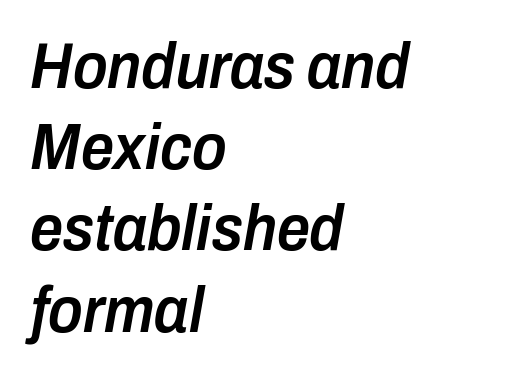
Here the designer chose a conventional face with non-uniform glyph widths. The passage shown stacks its lines at a standard gap. Look at the stroke-to-counter ratio: somewhat heavy, a semibold. The specimen reads as italic at a glance.
